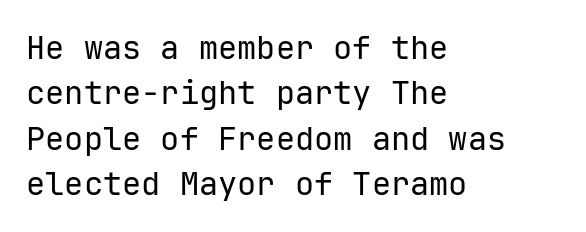
The image shows 32 px regular-weight sans-serif type, upright, monospaced; set left-aligned, normal line spacing (1.42x), normal letter spacing, not underlined; low stroke contrast and a medium x-height.
